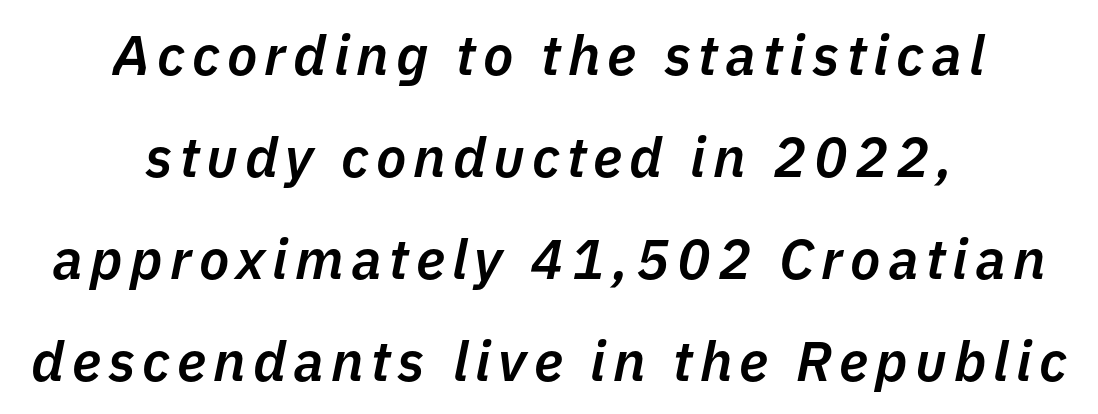
A bit beefed up — I'd call it semibold rather than bold. Horizontal alignment here is central, giving a formal, balanced look. The face used here is proportionally spaced, like ordinary book or web type. The zone under the glyphs is completely vacant. Compared with ordinary roman type, these characters are visibly tilted.
